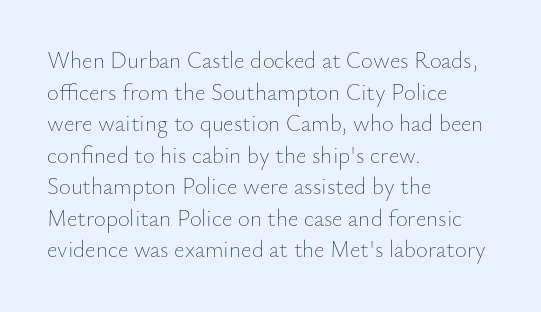
The strokes are not fattened; the text isn't bold. Beneath every word, the page is bare. Every row of glyphs begins at an identical x-position on the left. In terms of posture, this sample is upright.
